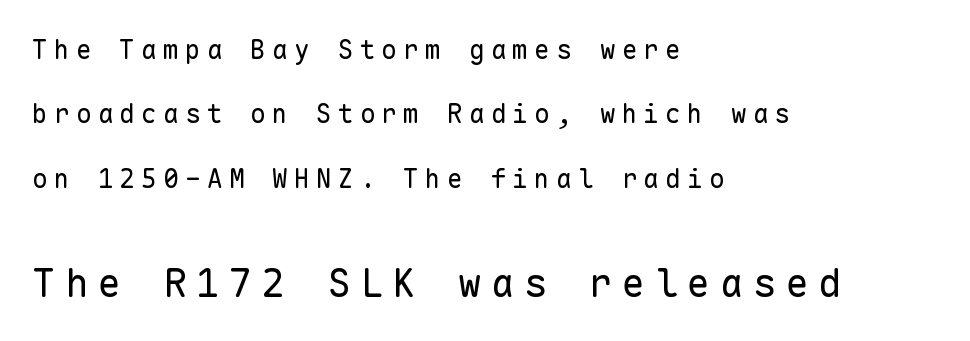
The image shows 39 px regular-weight sans-serif type, upright, monospaced; set left-aligned, loose line spacing (2.48x), unusually wide letter spacing (+0.24 em), not underlined; the second (bottom) block is 1.5x larger; low stroke contrast and a medium x-height.
